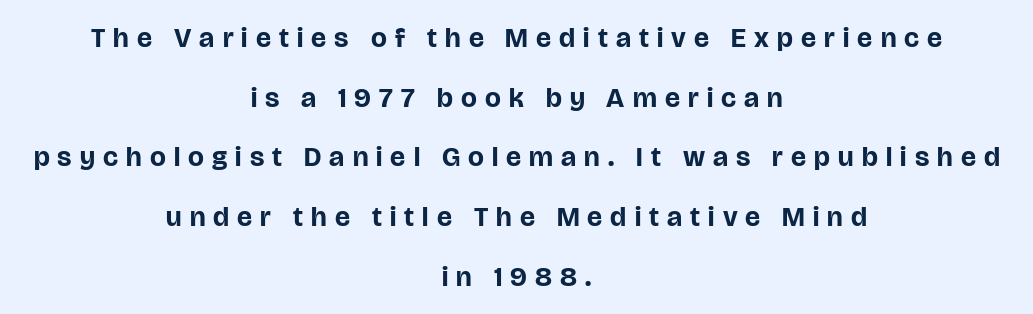
Q: Is the text bold? A: Yes.
Q: Is the text italic (slanted)? A: No, it is upright.
Q: Is the typeface a serif or a sans-serif typeface? A: Sans-serif.
Q: Is the text underlined? A: No.
Q: How is the paragraph aligned? A: Centered.
Q: Is the spacing between letters normal or unusually wide? A: Unusually wide.
Q: Is the spacing between lines tight, normal or loose? A: Loose.
Q: Width (condensed, normal, or wide)? A: Normal.
Q: Stroke contrast? A: Low.
Q: x-height? A: Large.
Q: Monospaced? A: No.
